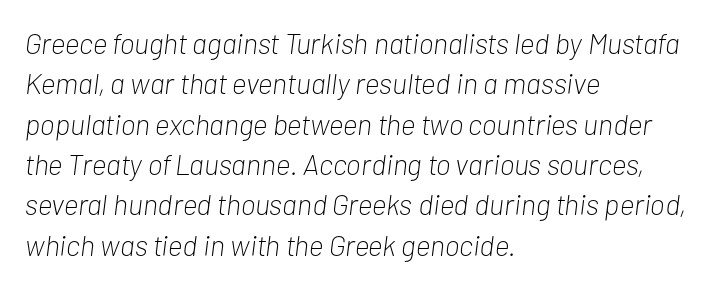
The image shows 29 px light, condensed type, italic (leaning right); set left-aligned, normal line spacing (1.39x), normal letter spacing, not underlined; low stroke contrast and a medium x-height.
